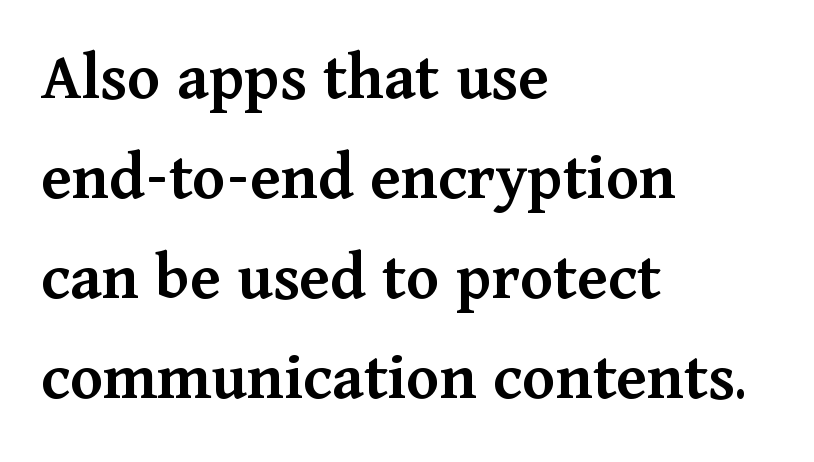
{"serif": "yes", "italic": "no", "bold": "semi", "weight": "semibold", "width": "normal", "stroke_contrast": "medium", "x_height": "medium", "monospaced": "no", "underline": "no", "align": "left", "line_spacing": "normal", "line_spacing_ratio": 1.45, "letter_spacing": "normal", "letter_spacing_em": 0.0, "glyph_px": 69}
